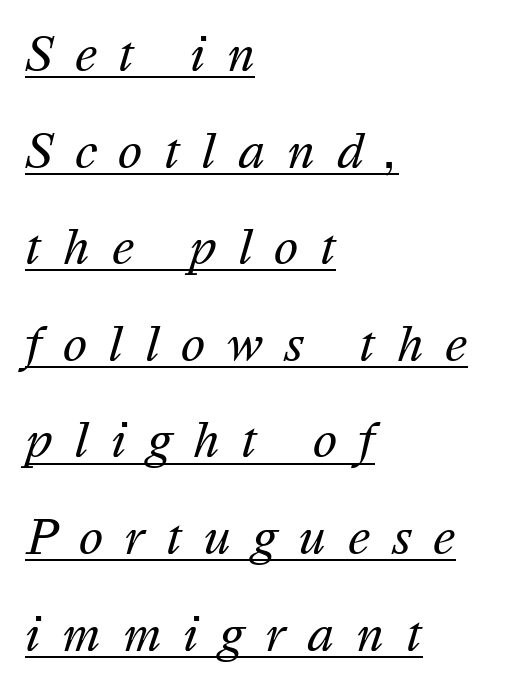
Do the characters align in a grid? No, the font is proportional. The compositor pushed each line to the left boundary. Is the type slanted? Yes — the strokes lean at a clear angle. Weight: regular or lighter. A typesetter would call this leading open, well beyond the default. How are the letters spaced? Widely, with obvious added tracking.
